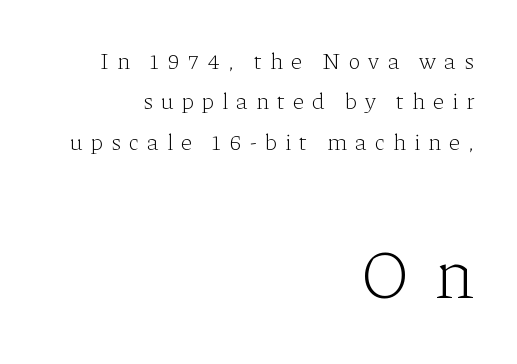
Q: Is the text bold? A: No.
Q: Is the text italic (slanted)? A: No, it is upright.
Q: Is the typeface a serif or a sans-serif typeface? A: Serif.
Q: Is the text underlined? A: No.
Q: How is the paragraph aligned? A: Right-aligned.
Q: Is the spacing between letters normal or unusually wide? A: Unusually wide.
Q: Which block of text is set in a larger size, the first (top) or the second (bottom)? A: The second (bottom) one.
Q: Width (condensed, normal, or wide)? A: Normal.
Q: Stroke contrast? A: Low.
Q: x-height? A: Medium.
Q: Monospaced? A: No.
